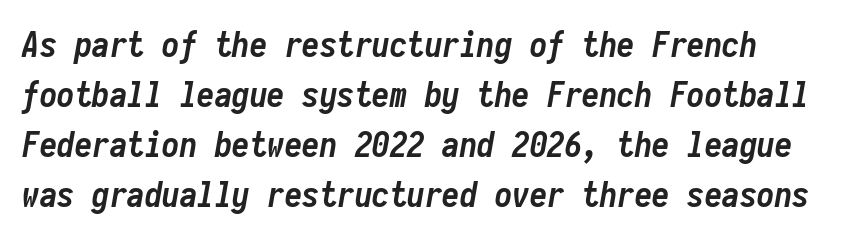
{"italic": "yes", "lean": "right", "slant_degrees": 10, "bold": "yes", "weight": "semibold", "width": "condensed", "stroke_contrast": "low", "x_height": "medium", "monospaced": "yes", "underline": "no", "align": "left", "line_spacing": "normal", "line_spacing_ratio": 1.43, "letter_spacing": "normal", "letter_spacing_em": 0.0, "glyph_px": 35}
